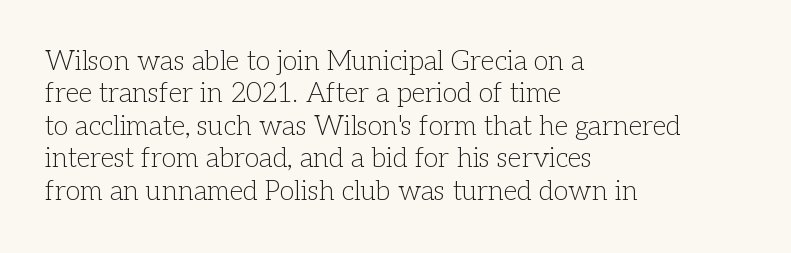
Q: Is the text bold? A: No.
Q: Is the text italic (slanted)? A: No, it is upright.
Q: Is the text underlined? A: No.
Q: How is the paragraph aligned? A: Left-aligned.
Q: Is the spacing between letters normal or unusually wide? A: Normal.
